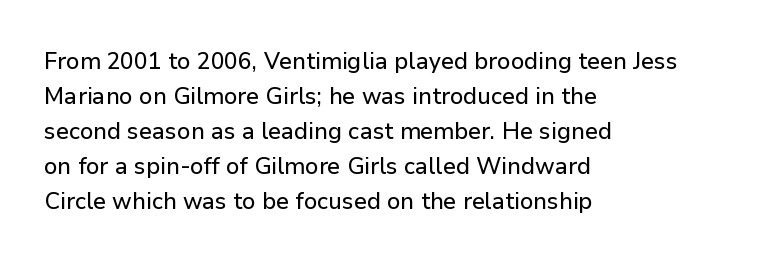
{"italic": "no", "underline": "no", "align": "left", "line_spacing": "normal", "line_spacing_ratio": 1.46, "letter_spacing": "normal", "letter_spacing_em": 0.0, "glyph_px": 24}
